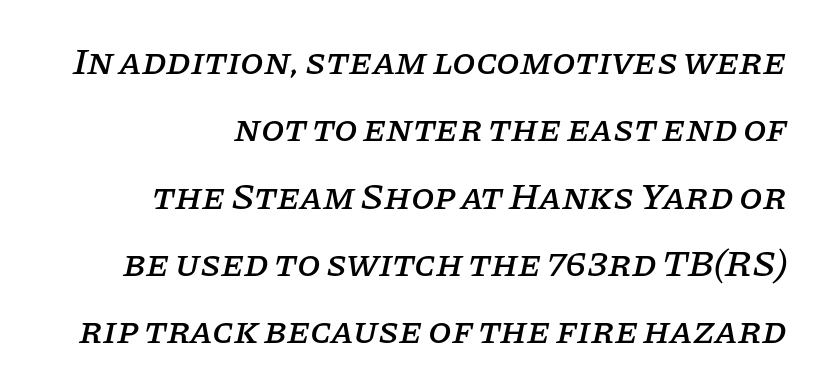
The image shows 38 px serif type, italic (leaning right); set right-aligned, line spacing 1.77x, normal letter spacing, not underlined; low stroke contrast and a large x-height.
